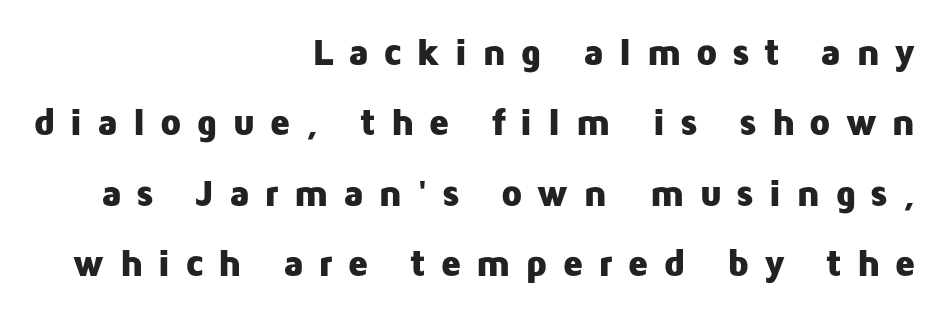
{"serif": "no", "italic": "no", "bold": "yes", "weight": "heavy", "width": "normal", "stroke_contrast": "low", "x_height": "medium", "monospaced": "no", "underline": "no", "align": "right", "line_spacing_ratio": 1.85, "letter_spacing": "wide", "letter_spacing_em": 0.37, "glyph_px": 38}
